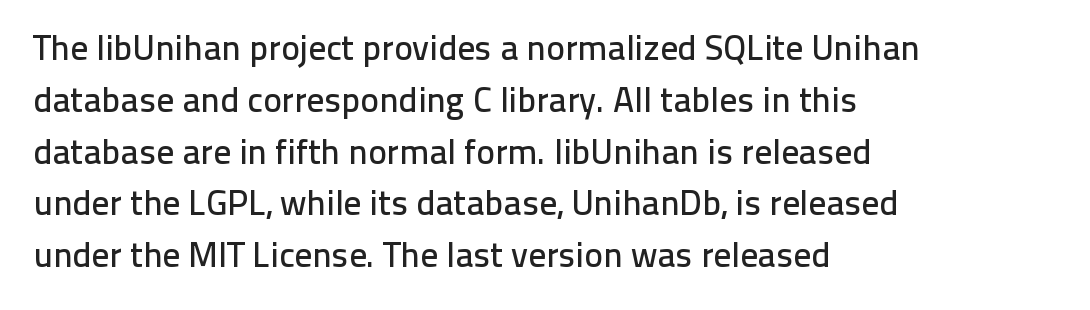
Each letter keeps its own natural width here, so spacing adapts to shape. Each word holds together tightly as a unit, with standard inter-letter gaps. Honestly, the row spacing looks completely unremarkable. Rule under the text: the space is simply empty.
